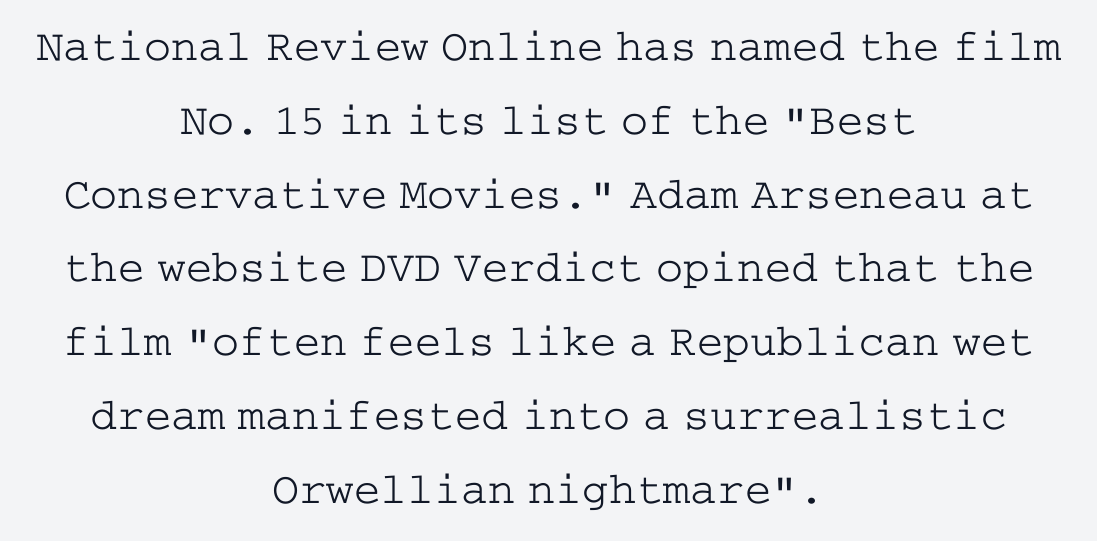
Summary of vertical rhythm: regular, with standard interline spacing. Ordinary non-slanted type is in use. Classification — serif. Bare-footed words on every line.
